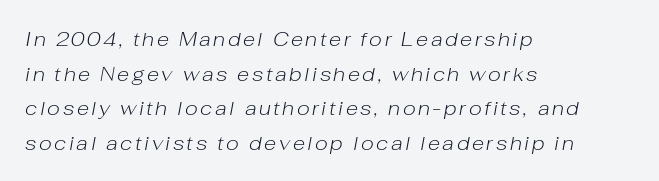
The image shows 20 px text type, italic (leaning right); set left-aligned, line spacing 1.73x, not underlined.
